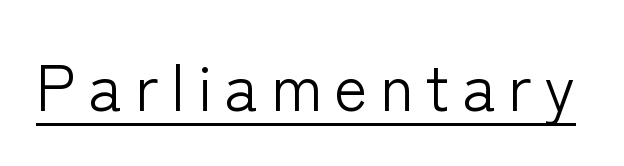
Q: Is the text bold? A: No.
Q: Is the text italic (slanted)? A: No, it is upright.
Q: Is the typeface a serif or a sans-serif typeface? A: Sans-serif.
Q: Is the text underlined? A: Yes.
Q: Width (condensed, normal, or wide)? A: Normal.
Q: Stroke contrast? A: Low.
Q: x-height? A: Medium.
Q: Monospaced? A: No.
